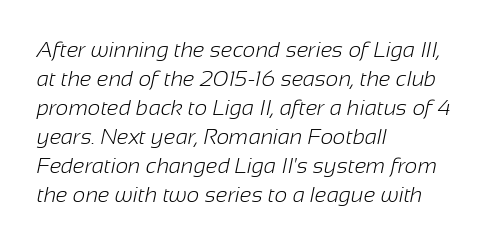
Rule under the text: the space is simply empty. There is no visible air inserted between adjacent glyphs. Summary of vertical rhythm: regular, with standard interline spacing. Bold? No — there's no thickening of the strokes. The typesetter chose a ragged-right arrangement here.
